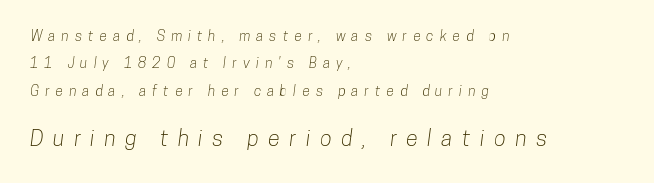
The paragraph has a hard left edge and a soft right edge. Small over large — that's the arrangement of the two blocks here. The gaps between neighbouring characters are conspicuously large. You could fit nearly another row in the gap between these rows. Bare-footed words on every line.
